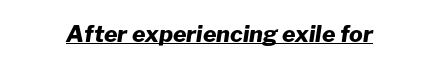
The image shows 23 px bold type, italic (leaning right); set normal letter spacing, underlined.
